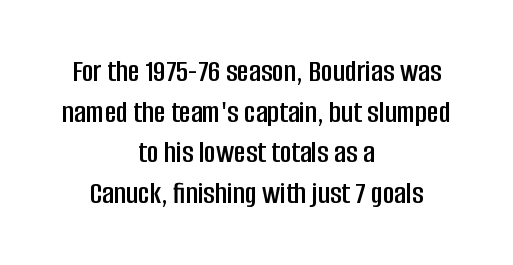
{"serif": "no", "italic": "no", "width": "condensed", "stroke_contrast": "low", "x_height": "large", "monospaced": "no", "underline": "no", "align": "center", "line_spacing": "normal", "line_spacing_ratio": 1.27, "letter_spacing": "normal", "letter_spacing_em": 0.0, "glyph_px": 32}
